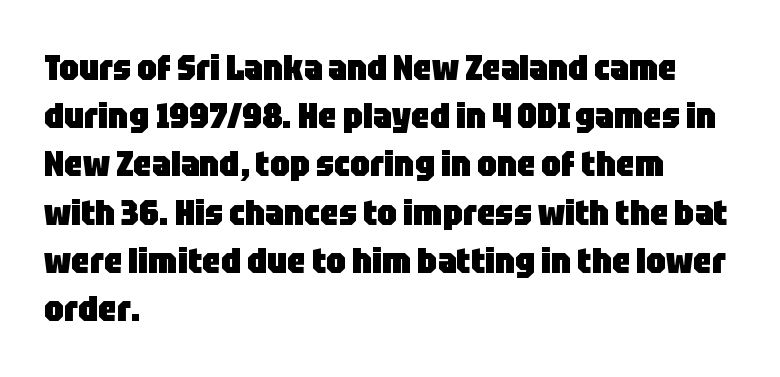
Think of a printed novel: that variable character pitch is what you see here. Style check: upright. Underline: absent. In CSS terms this would be text-align: left. Tracking value appears to be zero — textbook default spacing. Font category for this specimen: sans-serif.
